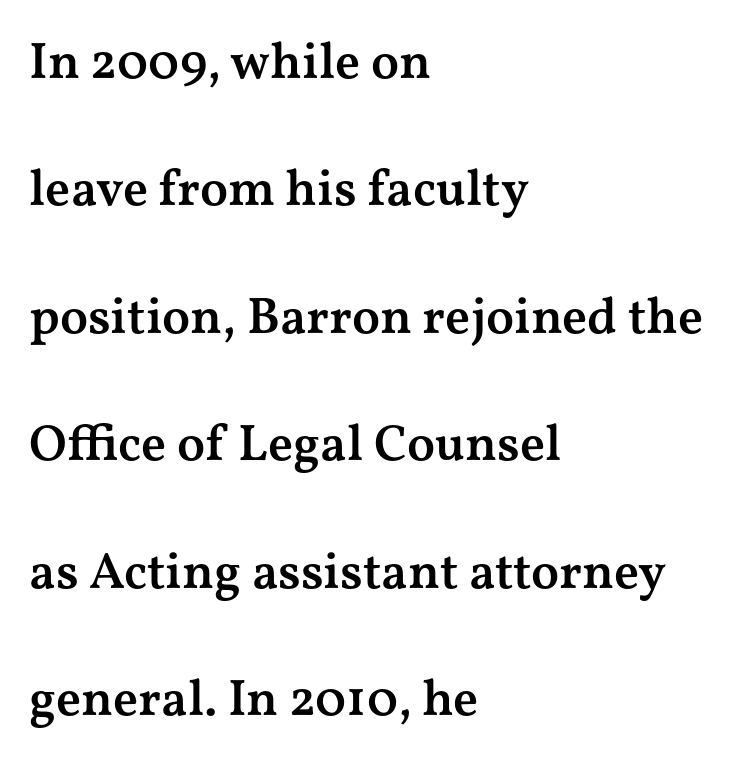
{"serif": "yes", "italic": "no", "bold": "semi", "weight": "semibold", "width": "wide", "stroke_contrast": "medium", "x_height": "medium", "monospaced": "no", "underline": "no", "align": "left", "line_spacing": "loose", "line_spacing_ratio": 2.5, "letter_spacing": "normal", "letter_spacing_em": 0.0, "glyph_px": 51}
